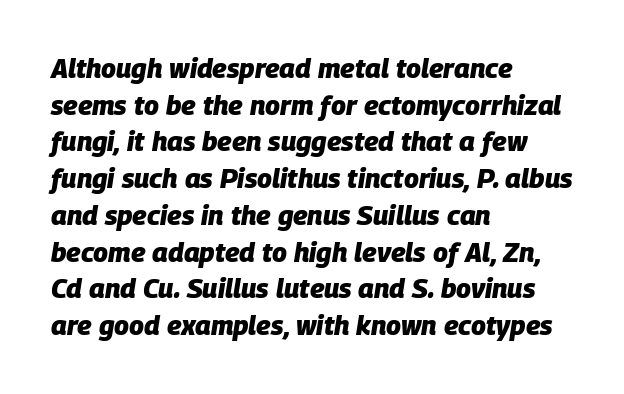
The image shows 27 px bold type, italic (leaning right); set left-aligned, normal line spacing (1.36x), normal letter spacing, not underlined.
